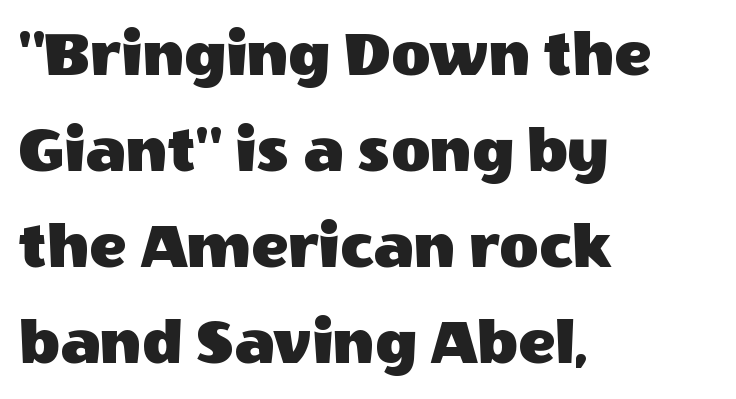
Q: Is the text italic (slanted)? A: No, it is upright.
Q: Is the typeface a serif or a sans-serif typeface? A: Sans-serif.
Q: Is the text underlined? A: No.
Q: How is the paragraph aligned? A: Left-aligned.
Q: Is the spacing between letters normal or unusually wide? A: Normal.
Q: Is the spacing between lines tight, normal or loose? A: Normal.
Q: Width (condensed, normal, or wide)? A: Normal.
Q: x-height? A: Large.
Q: Monospaced? A: No.
